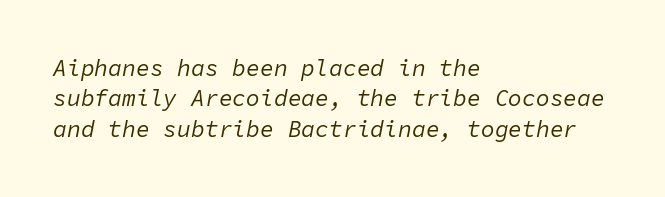
The image shows 23 px text type, italic (leaning right); set left-aligned, normal line spacing (1.32x), normal letter spacing, not underlined.
